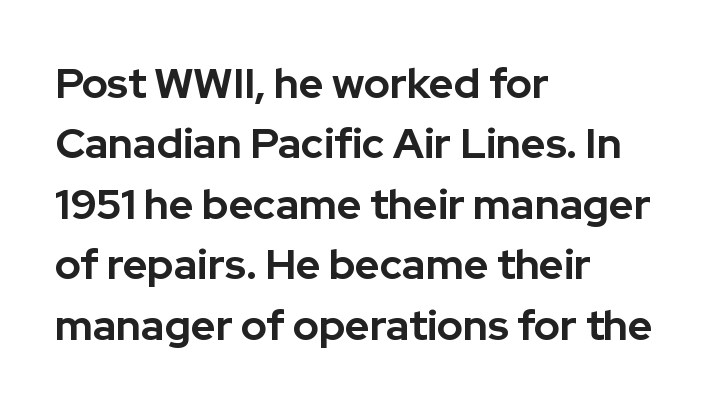
Q: Is the text bold? A: Yes.
Q: Is the text italic (slanted)? A: No, it is upright.
Q: Is the typeface a serif or a sans-serif typeface? A: Sans-serif.
Q: Is the text underlined? A: No.
Q: How is the paragraph aligned? A: Left-aligned.
Q: Is the spacing between letters normal or unusually wide? A: Normal.
Q: Is the spacing between lines tight, normal or loose? A: Normal.
Q: Width (condensed, normal, or wide)? A: Normal.
Q: Stroke contrast? A: Low.
Q: x-height? A: Medium.
Q: Monospaced? A: No.
